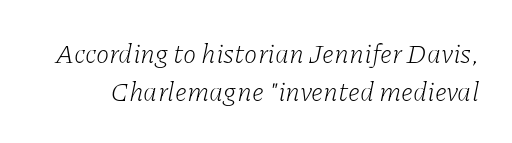
{"italic": "yes", "lean": "right", "slant_degrees": 11, "bold": "no", "underline": "no", "line_spacing": "normal", "line_spacing_ratio": 1.39, "letter_spacing": "normal", "letter_spacing_em": 0.0, "glyph_px": 27}
